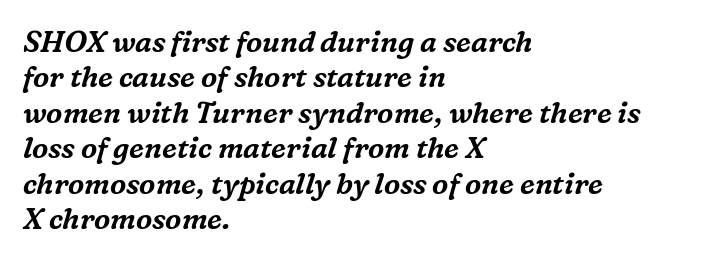
{"serif": "yes", "italic": "yes", "lean": "right", "slant_degrees": 16, "width": "normal", "stroke_contrast": "medium", "x_height": "medium", "monospaced": "no", "underline": "no", "align": "left", "line_spacing_ratio": 1.22, "letter_spacing": "normal", "letter_spacing_em": 0.0, "glyph_px": 29}
